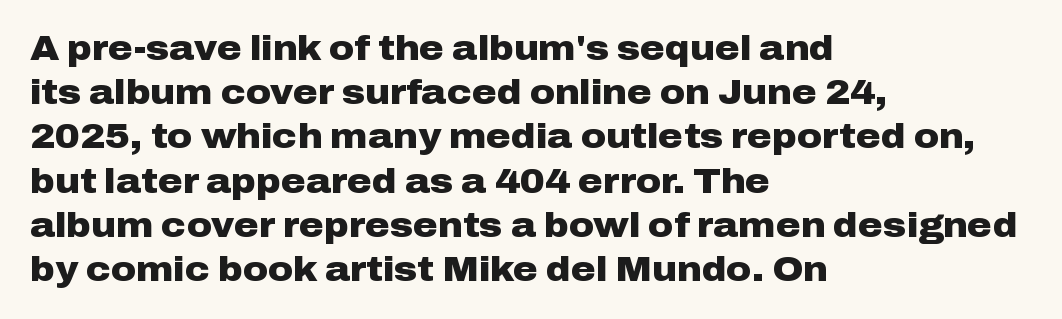
The image shows 34 px heavy, wide sans-serif type, upright; set left-aligned, normal line spacing (1.3x), normal letter spacing, not underlined; low stroke contrast and a medium x-height.
